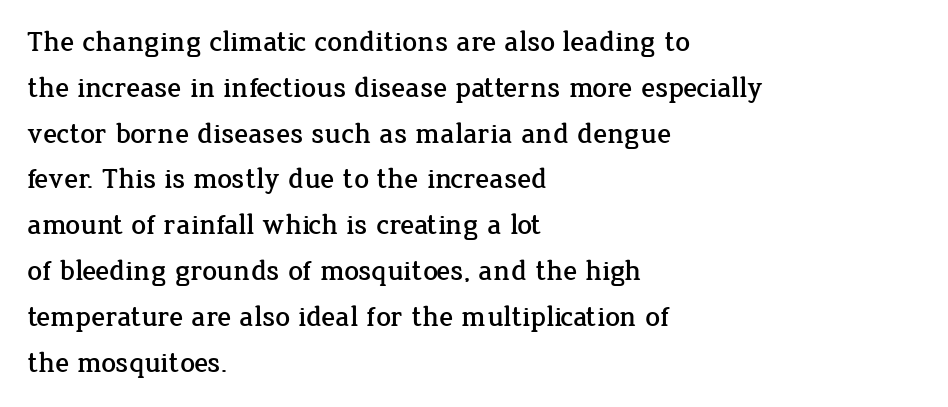
The image shows 29 px serif type, upright; set left-aligned, normal line spacing (1.58x), normal letter spacing, not underlined; low stroke contrast and a medium x-height.
